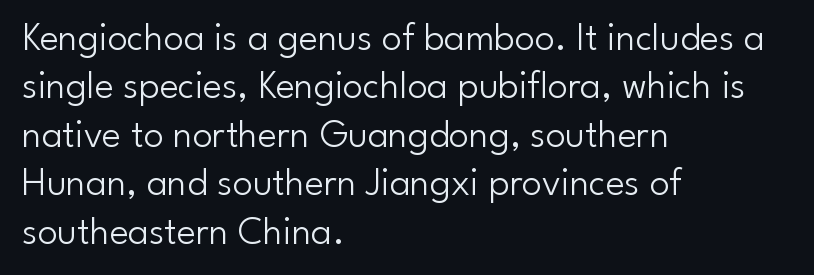
The image shows 40 px light sans-serif type, upright; set left-aligned, line spacing 1.21x, normal letter spacing, not underlined; low stroke contrast and a small x-height.
